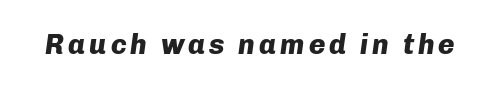
{"italic": "yes", "lean": "right", "slant_degrees": 8, "bold": "yes", "weight": "heavy", "width": "normal", "stroke_contrast": "low", "x_height": "medium", "monospaced": "no", "underline": "no", "glyph_px": 28}
